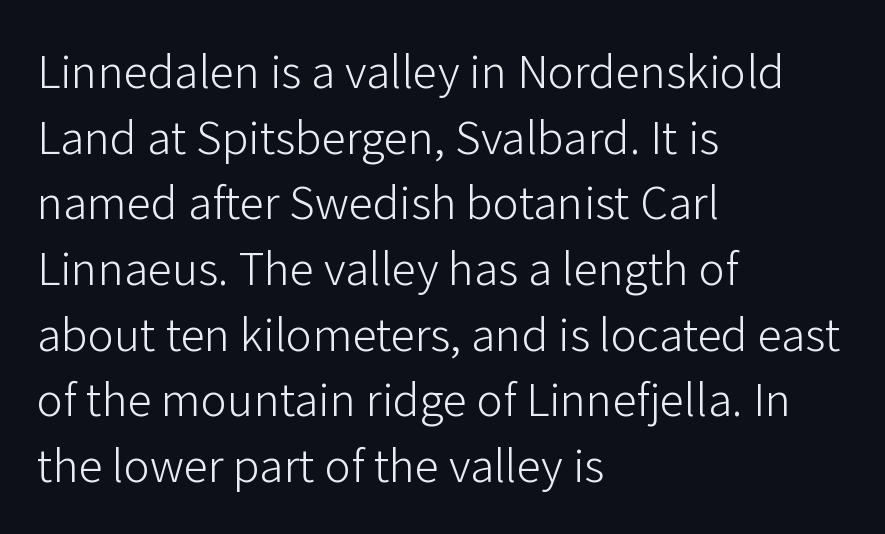
The face used here is proportionally spaced, like ordinary book or web type. The rendering keeps characters at their native spacing. You can tell it's not italic because the verticals are truly vertical. The rag falls on the right side of this text block. Each new line begins a customary step beneath the previous one. These lines are composed in type without serifs.
